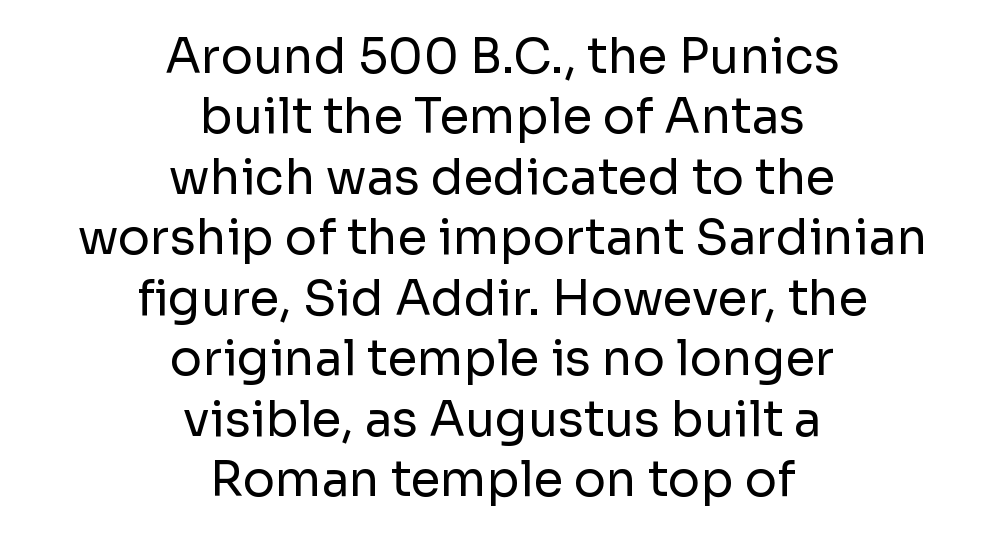
The image shows 48 px regular-weight sans-serif type, upright; set centered, normal line spacing (1.26x), normal letter spacing, not underlined; low stroke contrast and a medium x-height.
